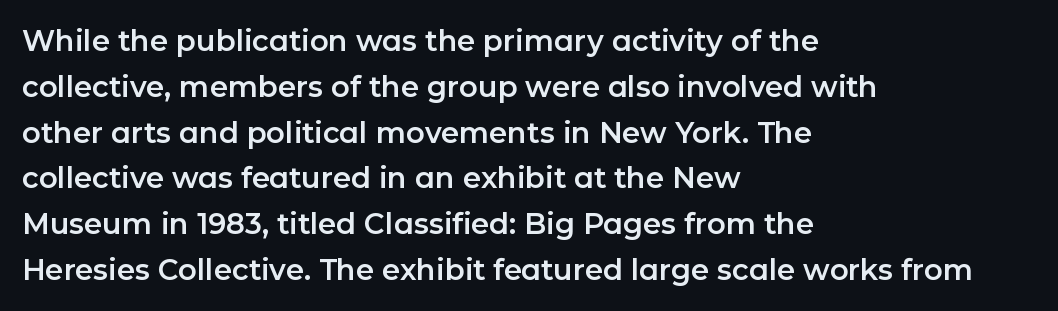
Typographically, this falls in the sans-serif category. Nobody touched the tracking dial on this one. These lines are set flush left with a ragged right edge. The specimen omits any rule beneath the text block's lines.
